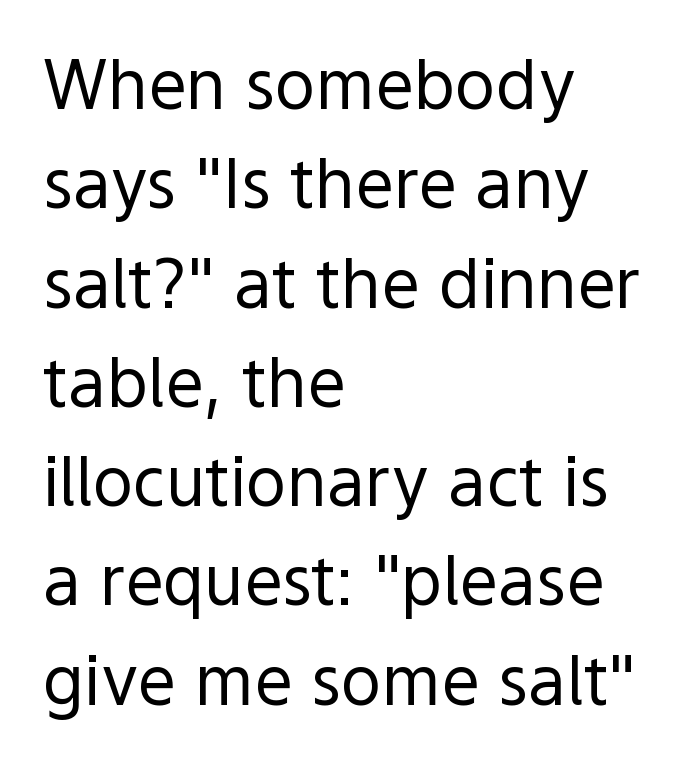
{"serif": "no", "italic": "no", "bold": "no", "weight": "regular", "width": "normal", "x_height": "medium", "monospaced": "no", "underline": "no", "align": "left", "line_spacing": "normal", "line_spacing_ratio": 1.46, "letter_spacing": "normal", "letter_spacing_em": 0.0, "glyph_px": 68}
